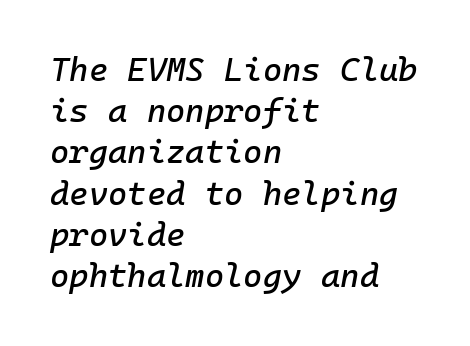
Q: Is the text italic (slanted)? A: Yes, it leans right by about 10 degrees.
Q: Is the text underlined? A: No.
Q: How is the paragraph aligned? A: Left-aligned.
Q: Is the spacing between letters normal or unusually wide? A: Normal.
Q: Is the spacing between lines tight, normal or loose? A: Normal.
Q: Width (condensed, normal, or wide)? A: Normal.
Q: Stroke contrast? A: Low.
Q: x-height? A: Medium.
Q: Monospaced? A: Yes.
